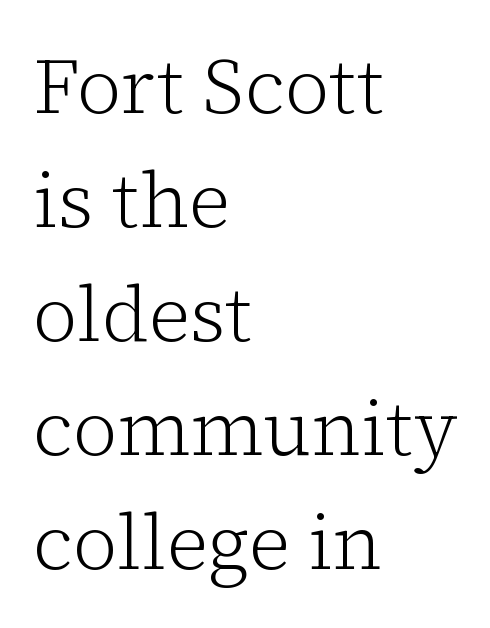
Leading: standard. Only glyphs here, with clear space below each row. The horizontal fit of the characters is conventional and even. This reads as an unemphasized weight, regular at the heaviest. Is the block centered? No — it sits flush against the left margin. These lines were composed using upright roman letters.
